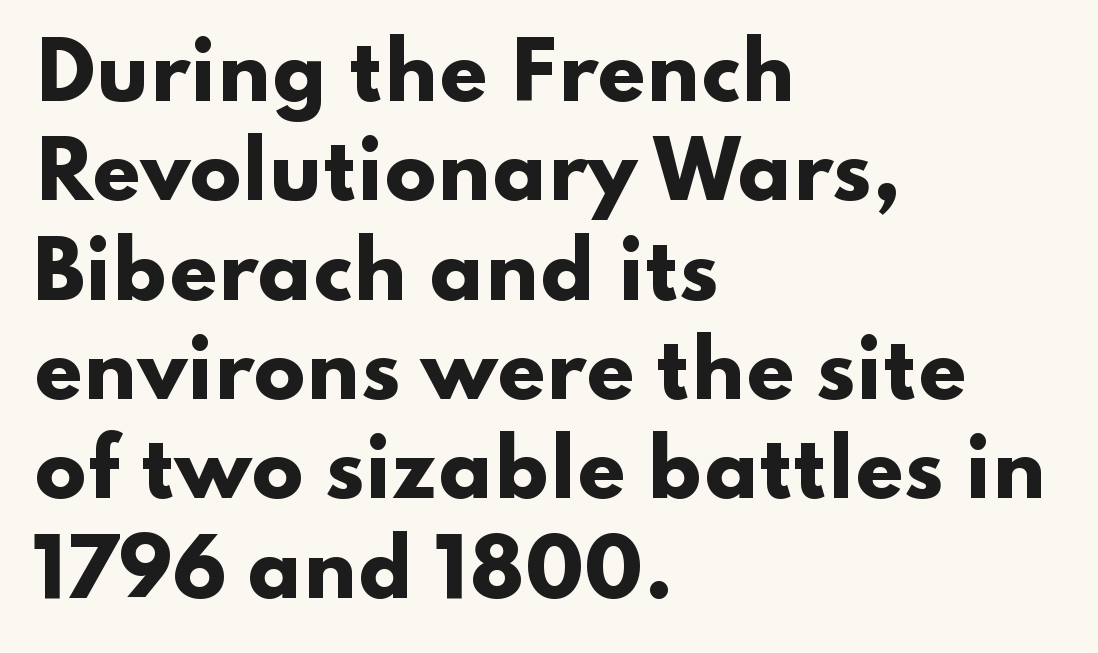
{"serif": "no", "italic": "no", "bold": "yes", "weight": "heavy", "width": "wide", "stroke_contrast": "low", "x_height": "small", "monospaced": "no", "underline": "no", "align": "left", "line_spacing": "normal", "line_spacing_ratio": 1.29, "letter_spacing": "normal", "letter_spacing_em": 0.0, "glyph_px": 77}
